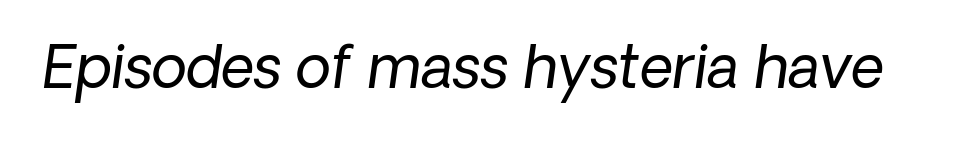
Character widths vary here, with narrow letters taking less room than wide ones. Underlining? Definitely not there. Default kerning and tracking; the words read as compact shapes. Letters have the restrained weight of plain body copy at most. The text was rendered using a sans face with plain stroke endings.
